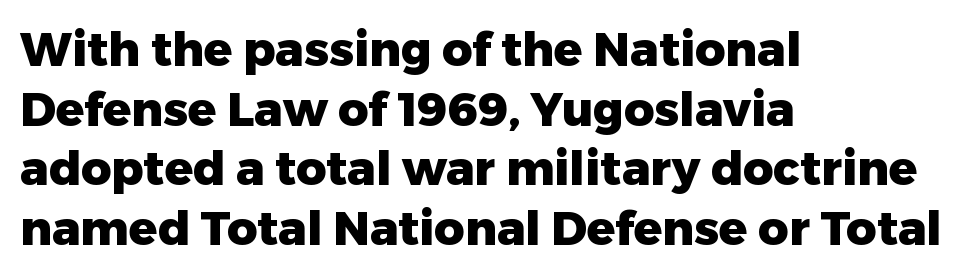
{"serif": "no", "italic": "no", "bold": "yes", "weight": "heavy", "width": "normal", "stroke_contrast": "low", "x_height": "medium", "monospaced": "no", "underline": "no", "align": "left", "line_spacing": "normal", "line_spacing_ratio": 1.27, "letter_spacing": "normal", "letter_spacing_em": 0.0, "glyph_px": 47}
